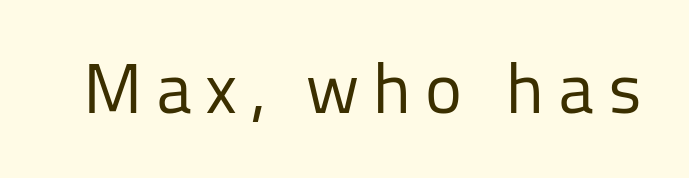
This sample has the flowing, uneven cadence of proportional lettering. The axis of the letterforms is exactly vertical. The typeface has the unassuming heft of standard copy or less. Lines of text with bare space underneath. Examine the stroke ends and you'll find no serifs.
